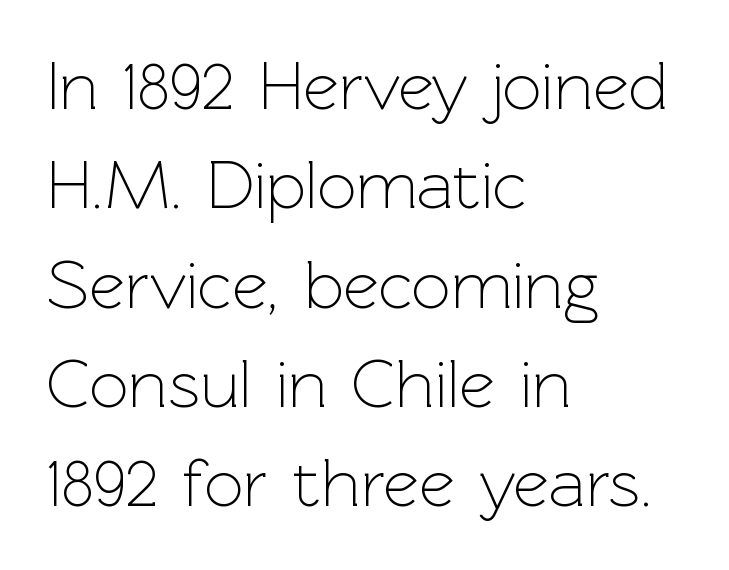
{"serif": "no", "italic": "no", "bold": "no", "weight": "light", "width": "normal", "x_height": "medium", "monospaced": "no", "underline": "no", "align": "left", "line_spacing": "normal", "line_spacing_ratio": 1.44, "letter_spacing": "normal", "letter_spacing_em": 0.0, "glyph_px": 69}
